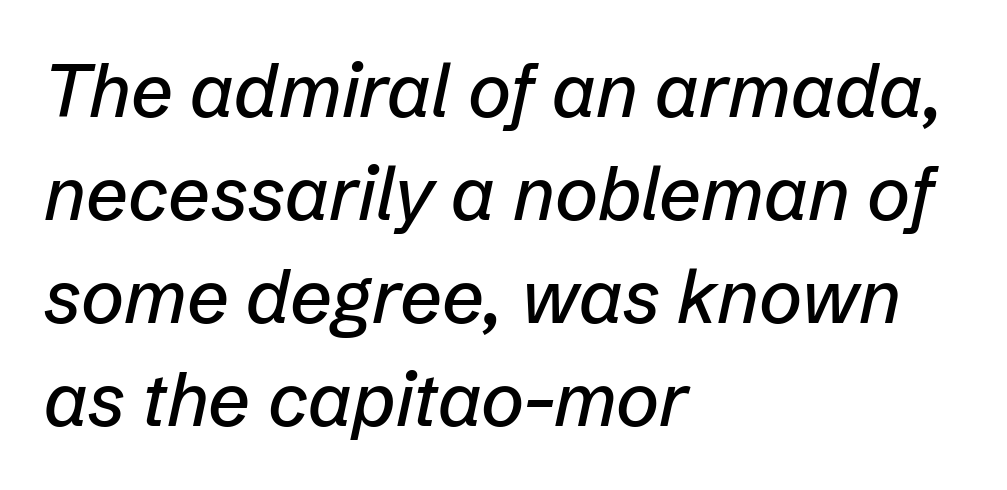
{"italic": "yes", "lean": "right", "slant_degrees": 12, "width": "normal", "stroke_contrast": "low", "x_height": "medium", "monospaced": "no", "underline": "no", "align": "left", "line_spacing": "normal", "line_spacing_ratio": 1.39, "letter_spacing": "normal", "letter_spacing_em": 0.0, "glyph_px": 74}
